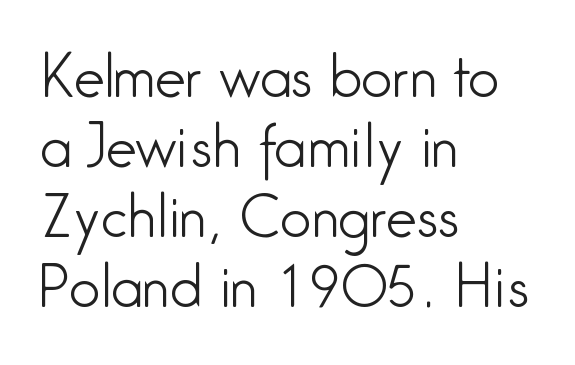
The image shows 55 px light, condensed sans-serif type, upright; set left-aligned, normal line spacing (1.27x), normal letter spacing, not underlined; low stroke contrast and a medium x-height.
